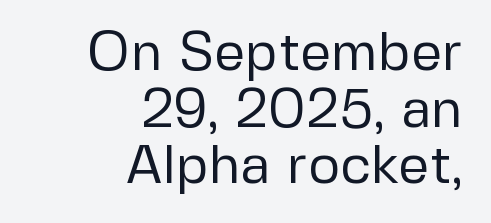
Nope, no serifs anywhere on these letters. Horizontal bands of white between lines are thin slivers. The words here are not underlined. Weight: in the light-to-regular range.
